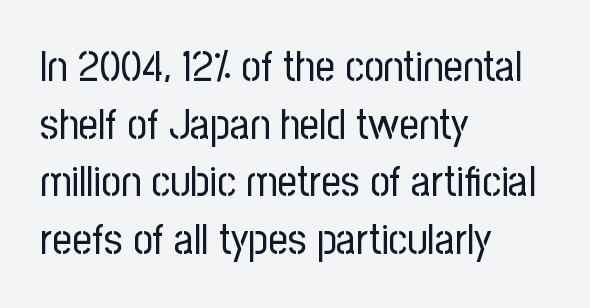
Q: Is the text bold? A: No.
Q: Is the text italic (slanted)? A: No, it is upright.
Q: Is the typeface a serif or a sans-serif typeface? A: Sans-serif.
Q: Is the text underlined? A: No.
Q: How is the paragraph aligned? A: Left-aligned.
Q: Is the spacing between letters normal or unusually wide? A: Normal.
Q: Is the spacing between lines tight, normal or loose? A: Normal.
Q: Width (condensed, normal, or wide)? A: Condensed.
Q: Stroke contrast? A: Low.
Q: x-height? A: Medium.
Q: Monospaced? A: No.
